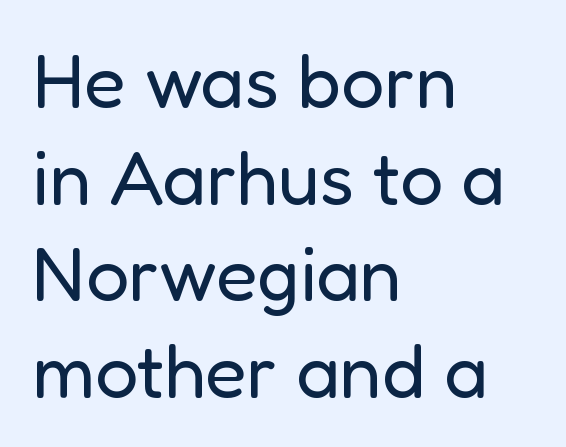
{"serif": "no", "italic": "no", "bold": "no", "weight": "regular", "width": "normal", "stroke_contrast": "low", "x_height": "medium", "monospaced": "no", "underline": "no", "align": "left", "line_spacing": "normal", "line_spacing_ratio": 1.27, "letter_spacing": "normal", "letter_spacing_em": 0.0, "glyph_px": 76}
